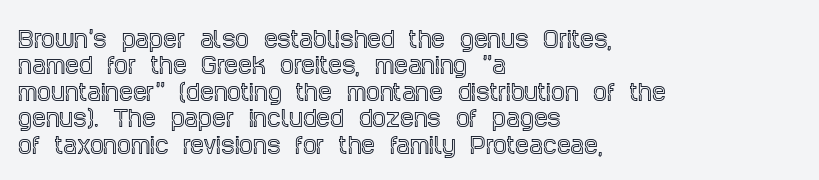
This rendering features lettering with no underline. Horizontal alignment here is leftward, the default for most running prose. These lines keep a tight, regular rhythm from letter to letter. A typesetter would mark this as roman, not italic.
